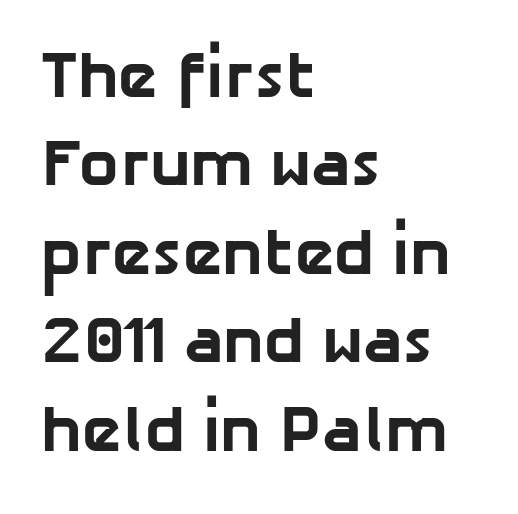
{"serif": "no", "bold": "yes", "weight": "bold", "width": "normal", "stroke_contrast": "low", "x_height": "medium", "monospaced": "no", "underline": "no", "align": "left", "line_spacing": "normal", "line_spacing_ratio": 1.34, "letter_spacing": "normal", "letter_spacing_em": 0.0, "glyph_px": 66}
